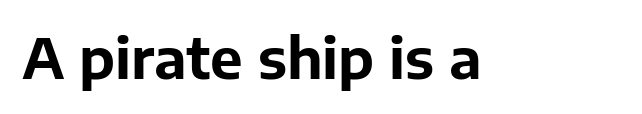
{"serif": "no", "italic": "no", "bold": "yes", "weight": "bold", "width": "normal", "stroke_contrast": "low", "x_height": "medium", "monospaced": "no", "underline": "no", "letter_spacing": "normal", "letter_spacing_em": 0.0, "glyph_px": 55}
